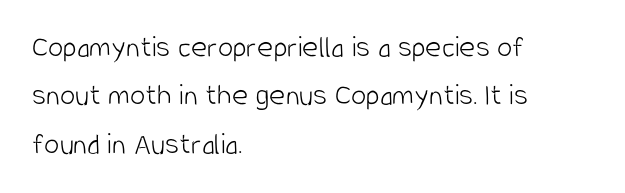
The gap between lines stays unmarked. This block has exactly the height ordinary leading produces. Is the letter spacing exaggerated? No — it looks like the ordinary default. The letters carry no serifs — their stems end cleanly without finishing strokes. Vertical strokes here are truly vertical.
